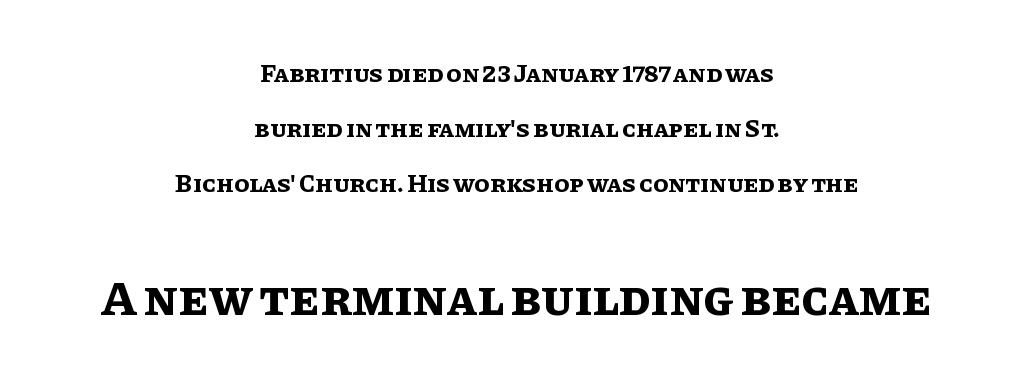
{"italic": "no", "bold": "yes", "weight": "bold", "width": "normal", "stroke_contrast": "low", "x_height": "large", "monospaced": "no", "underline": "no", "align": "center", "line_spacing": "loose", "line_spacing_ratio": 2.2, "letter_spacing": "normal", "letter_spacing_em": 0.0, "larger_block": "second", "size_ratio": 2.0, "glyph_px": 50}
